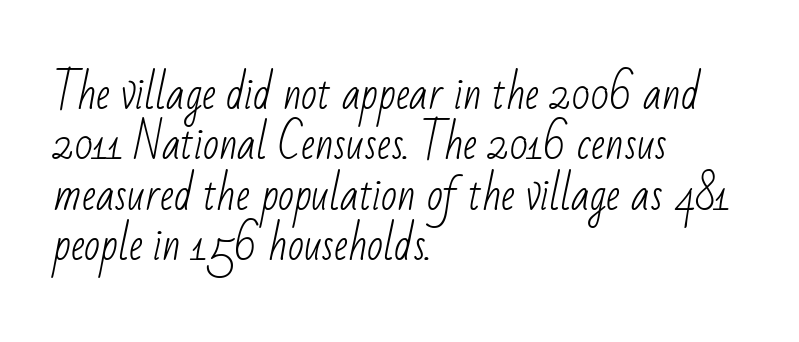
The image shows 42 px light, condensed sans-serif type; set left-aligned, line spacing 1.2x, normal letter spacing, not underlined; low stroke contrast and a small x-height.
